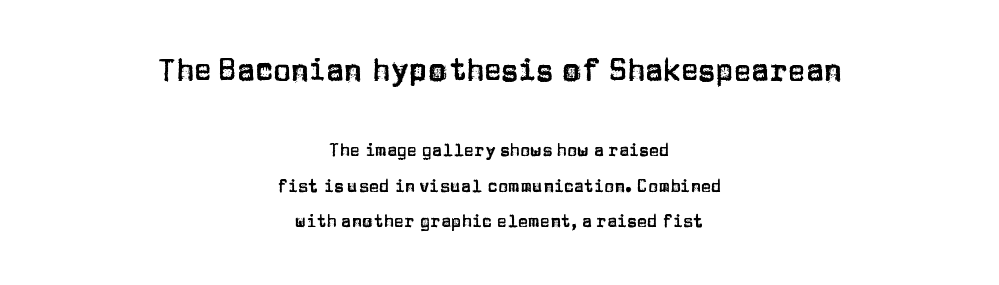
Q: Is the text italic (slanted)? A: No, it is upright.
Q: Is the typeface a serif or a sans-serif typeface? A: Sans-serif.
Q: Is the text underlined? A: No.
Q: How is the paragraph aligned? A: Centered.
Q: Is the spacing between letters normal or unusually wide? A: Normal.
Q: Is the spacing between lines tight, normal or loose? A: Loose.
Q: Which block of text is set in a larger size, the first (top) or the second (bottom)? A: The first (top) one.
Q: Width (condensed, normal, or wide)? A: Normal.
Q: Stroke contrast? A: Low.
Q: x-height? A: Large.
Q: Monospaced? A: No.
